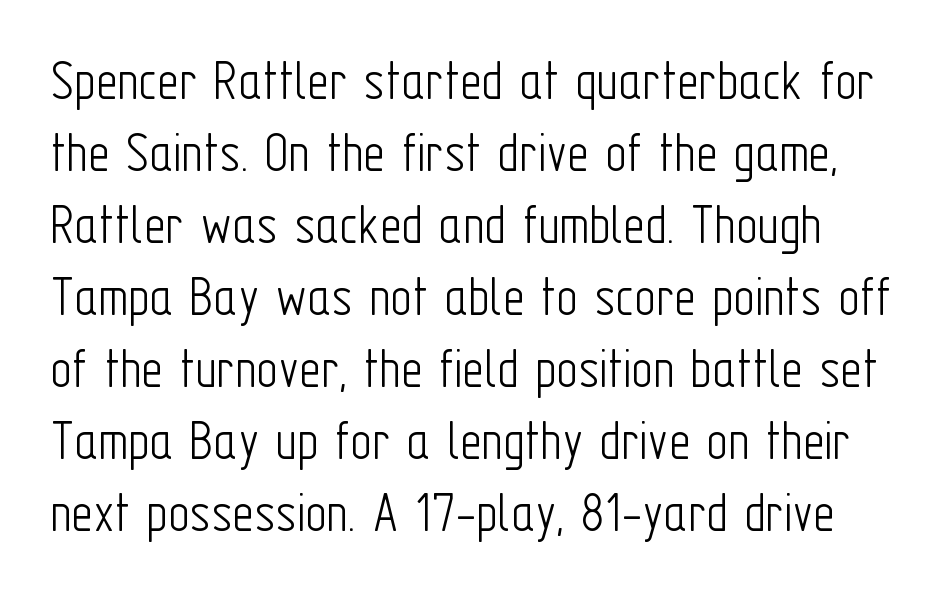
{"serif": "no", "italic": "no", "bold": "no", "weight": "light", "width": "condensed", "stroke_contrast": "low", "x_height": "medium", "monospaced": "no", "underline": "no", "line_spacing_ratio": 1.22, "letter_spacing": "normal", "letter_spacing_em": 0.0, "glyph_px": 59}
